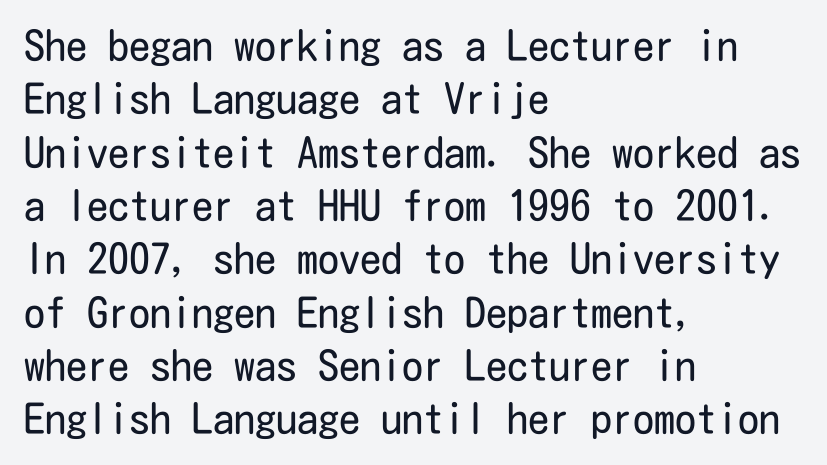
The image shows 42 px regular-weight, condensed sans-serif type, upright; set left-aligned, normal line spacing (1.27x), normal letter spacing, not underlined; low stroke contrast and a medium x-height.
